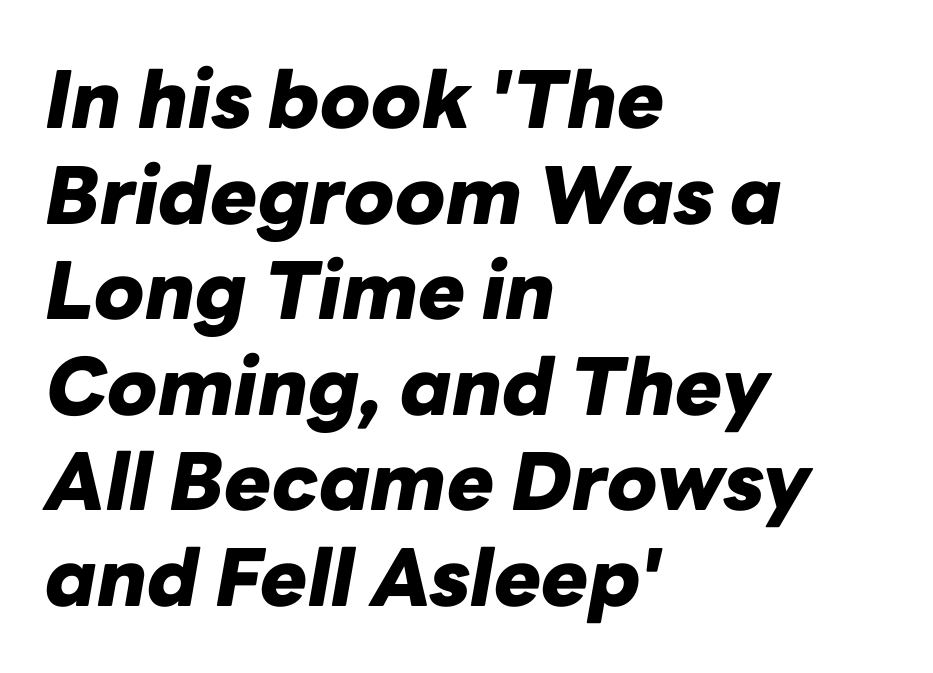
The image shows 79 px heavy type, italic (leaning right); set left-aligned, line spacing 1.21x, normal letter spacing, not underlined; low stroke contrast and a medium x-height.
